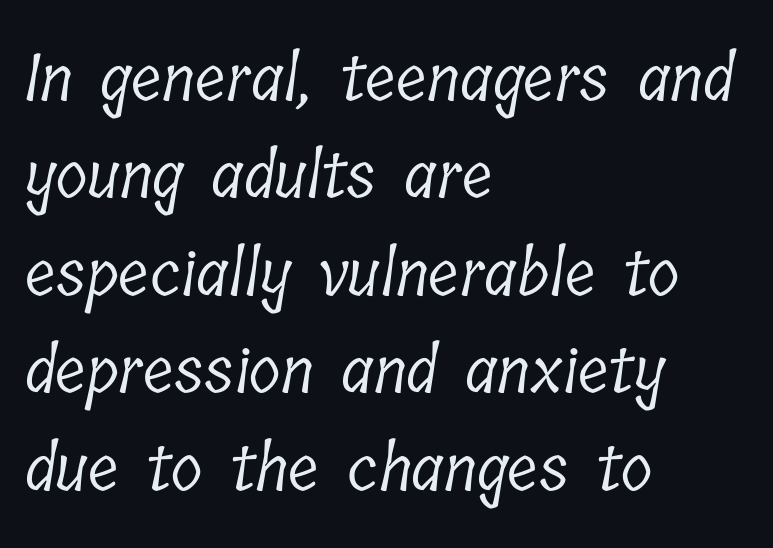
Typographically, this falls in the serif category. Letters rest on an invisible, unmarked baseline. Layout note: lines flush left. Nobody touched the tracking dial on this one. The typesetting does not lean heavy: it is not bold. Does the leading feel generous? No, just average.
